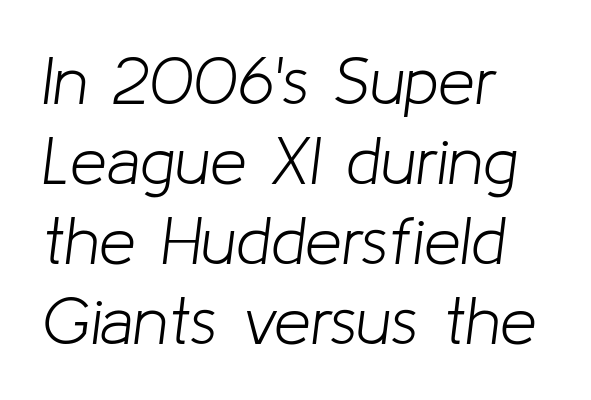
{"italic": "yes", "lean": "right", "slant_degrees": 8, "bold": "no", "weight": "light", "width": "normal", "stroke_contrast": "low", "x_height": "medium", "monospaced": "no", "underline": "no", "align": "left", "line_spacing_ratio": 1.21, "letter_spacing": "normal", "letter_spacing_em": 0.0, "glyph_px": 66}
